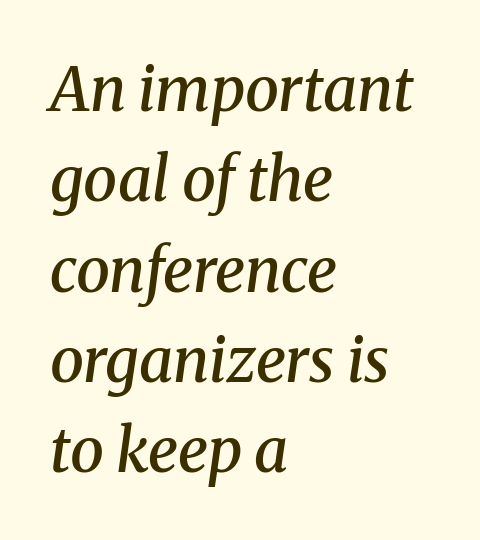
Where is the straight margin? On the left. The typesetting leans somewhat heavy: a semibold. Vertical spacing — default. The glyphs are unaccompanied by any horizontal stroke below them. This rendering employs a face with finishing strokes, i.e., a serif.
